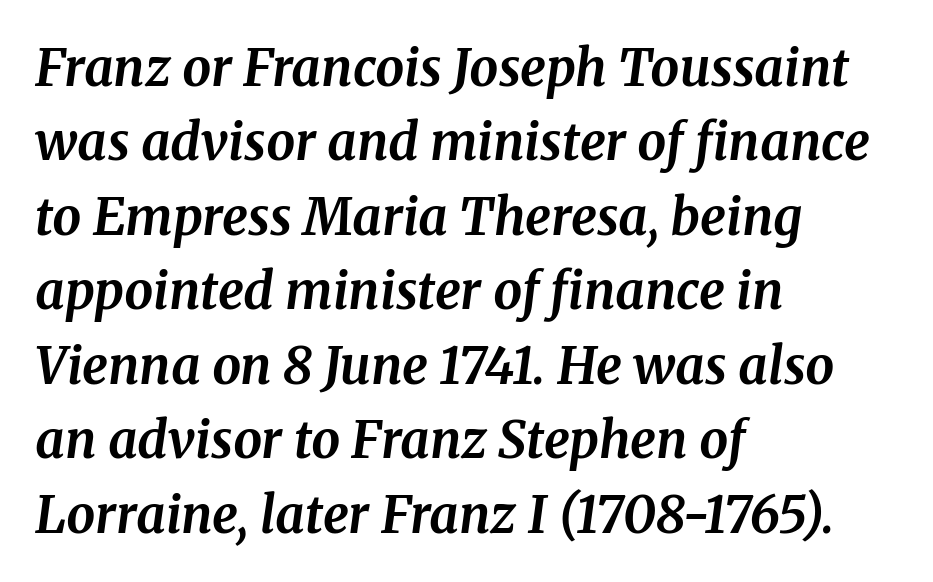
The image shows 51 px bold serif type, italic (leaning right); set left-aligned, normal line spacing (1.46x), normal letter spacing, not underlined; medium stroke contrast and a medium x-height.
